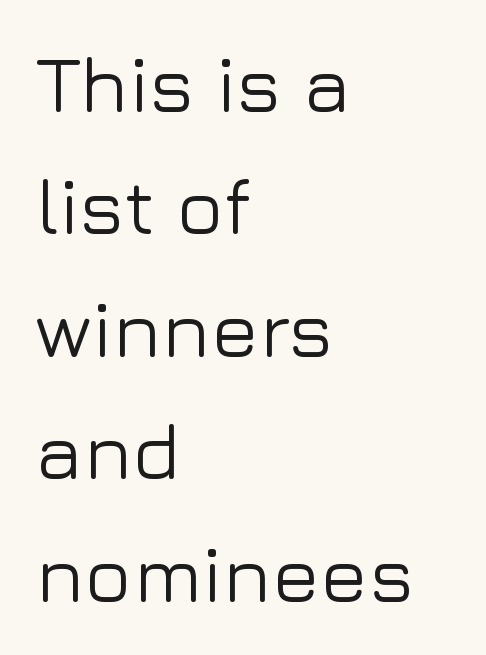
The image shows 79 px sans-serif type, upright; set left-aligned, normal line spacing (1.55x), normal letter spacing, not underlined; low stroke contrast and a medium x-height.
